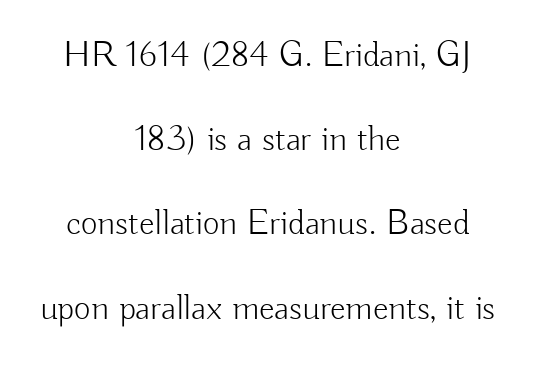
{"serif": "no", "italic": "no", "bold": "no", "weight": "light", "width": "normal", "stroke_contrast": "low", "x_height": "small", "monospaced": "no", "underline": "no", "align": "center", "line_spacing": "loose", "line_spacing_ratio": 2.34, "letter_spacing": "normal", "letter_spacing_em": 0.0, "glyph_px": 36}
